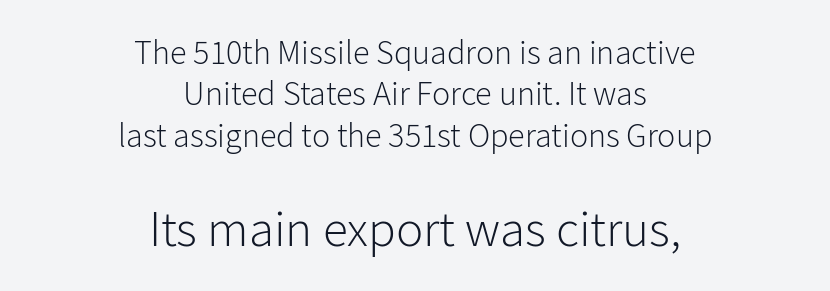
Q: Is the text bold? A: No.
Q: Is the text italic (slanted)? A: No, it is upright.
Q: Is the typeface a serif or a sans-serif typeface? A: Sans-serif.
Q: Is the text underlined? A: No.
Q: How is the paragraph aligned? A: Centered.
Q: Is the spacing between letters normal or unusually wide? A: Normal.
Q: Which block of text is set in a larger size, the first (top) or the second (bottom)? A: The second (bottom) one.
Q: Width (condensed, normal, or wide)? A: Normal.
Q: Stroke contrast? A: Low.
Q: x-height? A: Medium.
Q: Monospaced? A: No.
